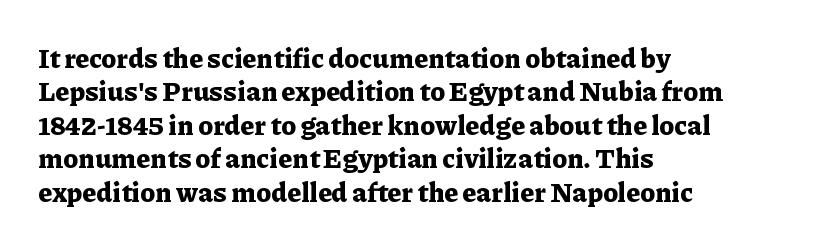
The image shows 27 px bold type, upright; set left-aligned, line spacing 1.24x, normal letter spacing, not underlined.
